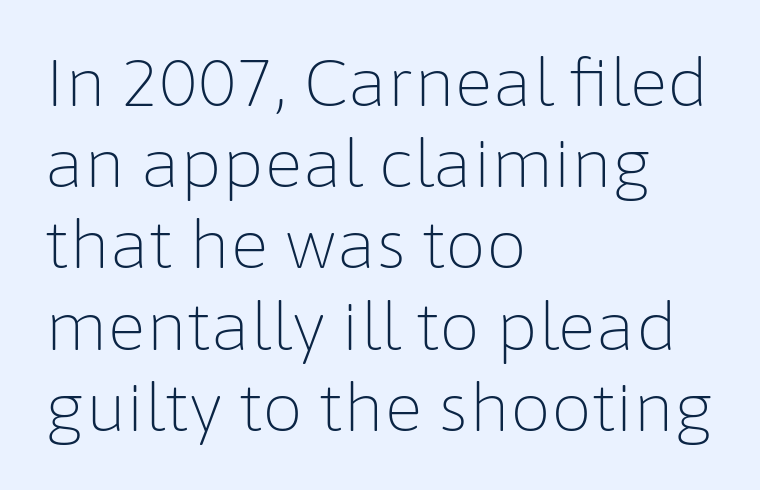
Do the characters align in a grid? No, the font is proportional. Between one letter and the next there's only the usual sliver of space. If you drew a line through each stem, it would be perfectly vertical. Compared with a centered layout, this one pins lines to the left instead. The leading is moderate, giving the passage an even texture.
